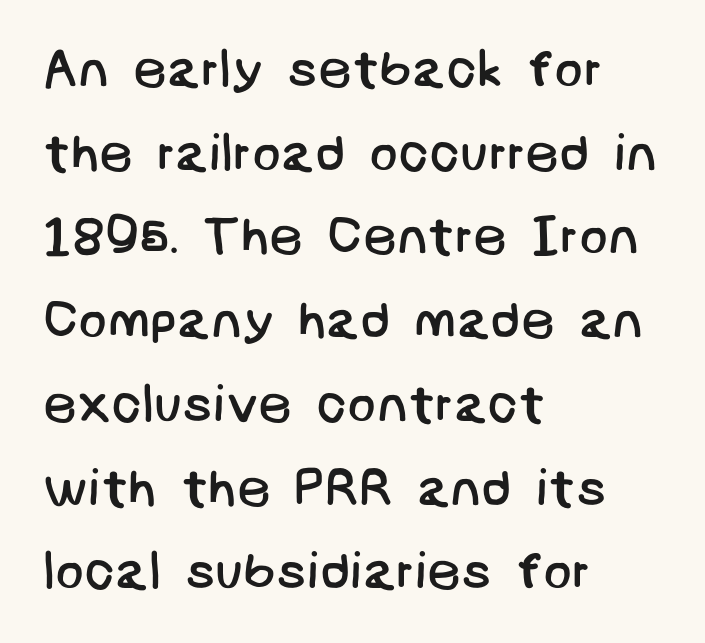
The cut favours lightness, reaching ordinary text weight at its darkest. The face used here is rendered with its standard letterfit. The space directly below the letters is spotless. The lines sit at an ordinary, default distance from one another. Typeset ragged right — the left edge is the straight one.
